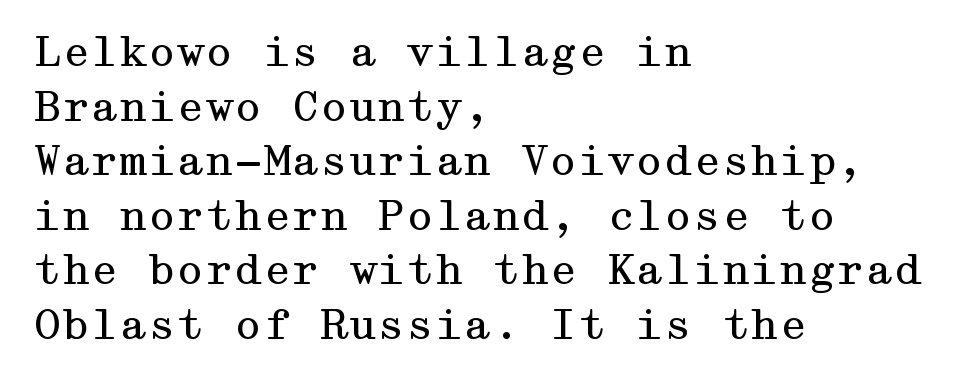
{"serif": "yes", "italic": "no", "bold": "no", "weight": "regular", "width": "wide", "stroke_contrast": "medium", "x_height": "medium", "underline": "no", "align": "left", "line_spacing": "normal", "line_spacing_ratio": 1.33, "letter_spacing": "normal", "letter_spacing_em": 0.0, "glyph_px": 41}
